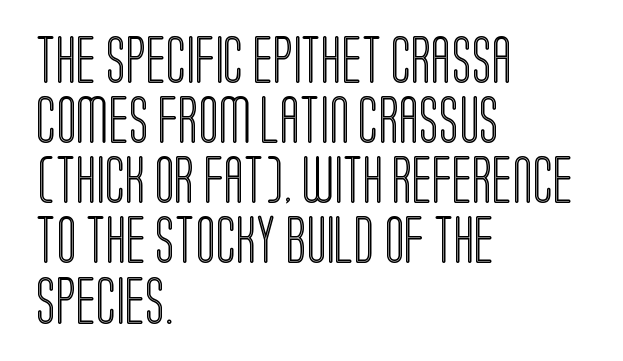
Q: Is the text italic (slanted)? A: No, it is upright.
Q: Is the text underlined? A: No.
Q: How is the paragraph aligned? A: Left-aligned.
Q: Is the spacing between letters normal or unusually wide? A: Normal.
Q: Is the spacing between lines tight, normal or loose? A: Normal.
Q: Width (condensed, normal, or wide)? A: Condensed.
Q: x-height? A: Large.
Q: Monospaced? A: No.
